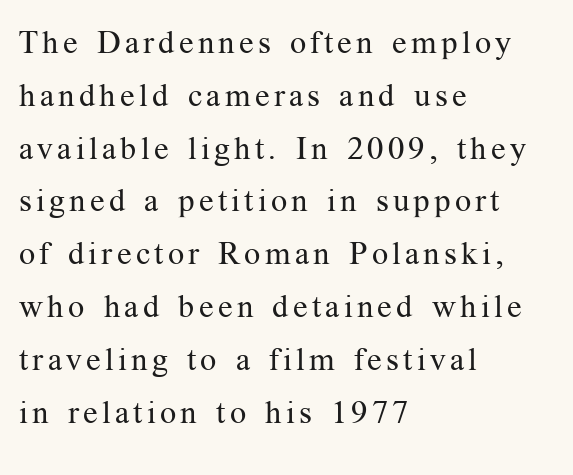
Decoration check: the copy has no underline. Does the leading feel generous? No, just average. The type family on display is of the serif kind. Do the letters lean? They stand straight. Character widths vary here, with narrow letters taking less room than wide ones. Caption: multi-line text, flush left, ragged right.
